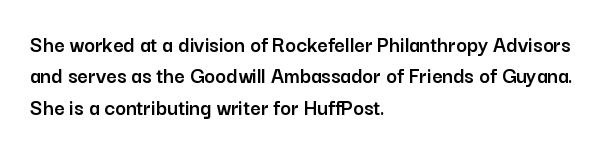
{"italic": "no", "underline": "no", "align": "left", "line_spacing": "normal", "line_spacing_ratio": 1.36, "letter_spacing": "normal", "letter_spacing_em": 0.0, "glyph_px": 23}
